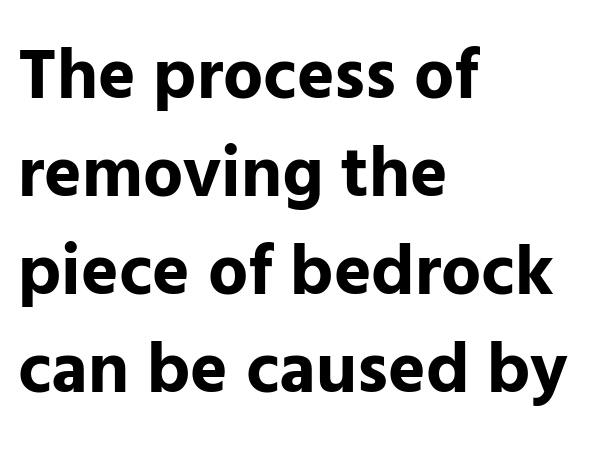
The image shows 71 px bold sans-serif type, upright; set left-aligned, normal line spacing (1.38x), normal letter spacing, not underlined; low stroke contrast and a medium x-height.
